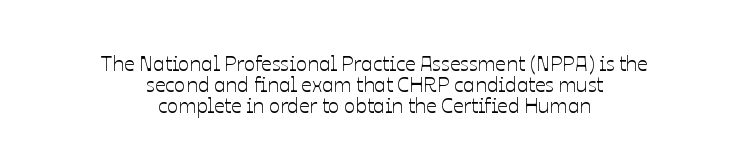
The image shows 21 px text type, upright; set centered, tight line spacing (0.99x), normal letter spacing, not underlined.
